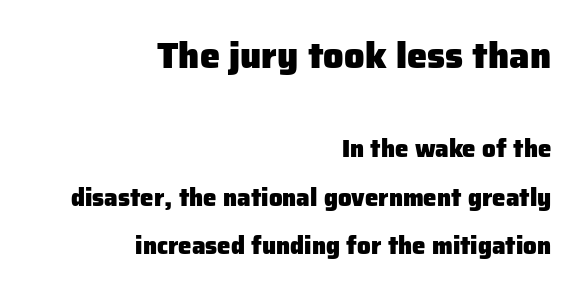
Q: Is the text bold? A: Yes.
Q: Is the text italic (slanted)? A: No, it is upright.
Q: Is the typeface a serif or a sans-serif typeface? A: Sans-serif.
Q: Is the text underlined? A: No.
Q: How is the paragraph aligned? A: Right-aligned.
Q: Is the spacing between letters normal or unusually wide? A: Normal.
Q: Is the spacing between lines tight, normal or loose? A: Loose.
Q: Which block of text is set in a larger size, the first (top) or the second (bottom)? A: The first (top) one.
Q: Width (condensed, normal, or wide)? A: Normal.
Q: Stroke contrast? A: Low.
Q: x-height? A: Medium.
Q: Monospaced? A: No.
